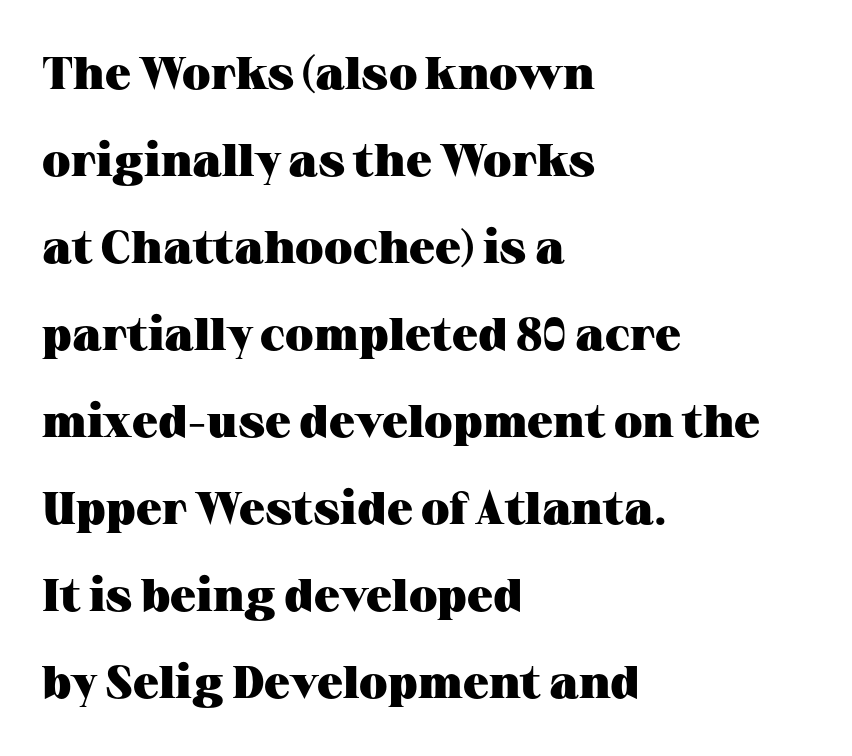
Ascenders rise straight up at ninety degrees. This sample uses a serif face. Spacing verdict: proportional, widths tailored to each character. Typeset ragged right — the left edge is the straight one. The passage shown has conventional tracking throughout.
